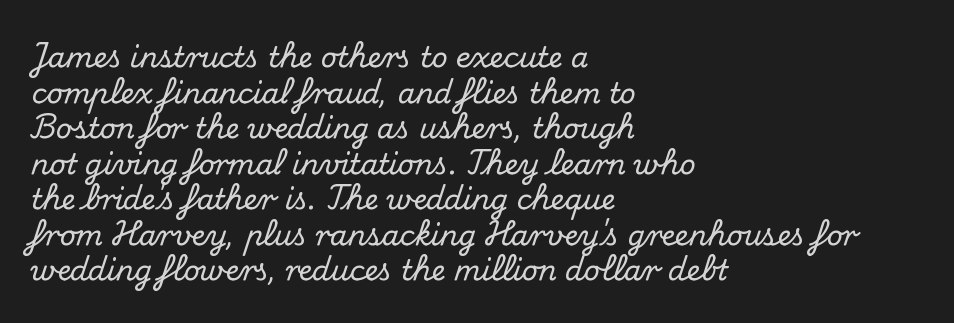
Q: Is the text italic (slanted)? A: Yes.
Q: Is the typeface a serif or a sans-serif typeface? A: Serif.
Q: Is the text underlined? A: No.
Q: How is the paragraph aligned? A: Left-aligned.
Q: Is the spacing between letters normal or unusually wide? A: Normal.
Q: Is the spacing between lines tight, normal or loose? A: Normal.
Q: Width (condensed, normal, or wide)? A: Normal.
Q: Stroke contrast? A: Medium.
Q: x-height? A: Small.
Q: Monospaced? A: No.
